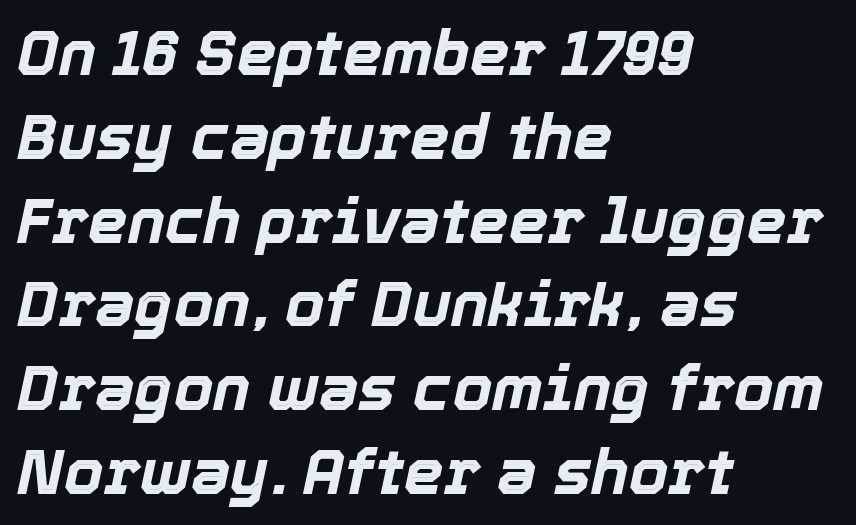
The typesetter chose a ragged-right arrangement here. If you measured baseline to baseline, you'd find a middling distance. A typesetter would call this proportional, since set widths differ per character. The rendering uses a bold face; every stroke is thick and dark.
